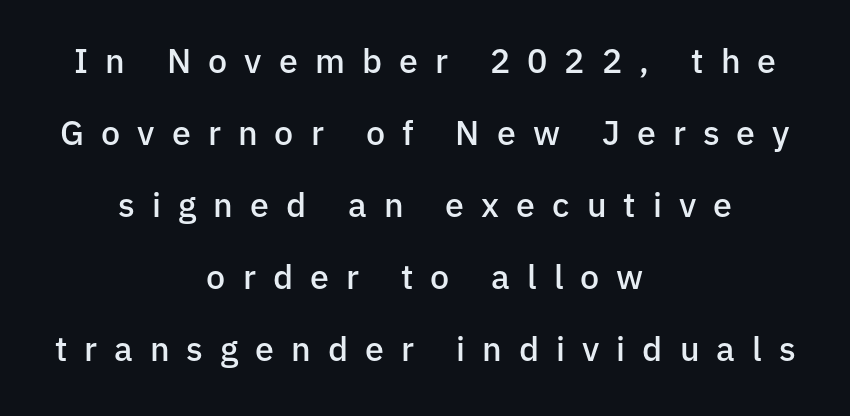
These lines were composed using upright roman letters. The passage shown stacks its lines with a broad gap. The letterforms stand isolated, each surrounded by extra space. The words here are not underlined. The paragraph has two soft edges and a firm central axis. Looks like regular typesetting: each glyph gets only the width it needs.
